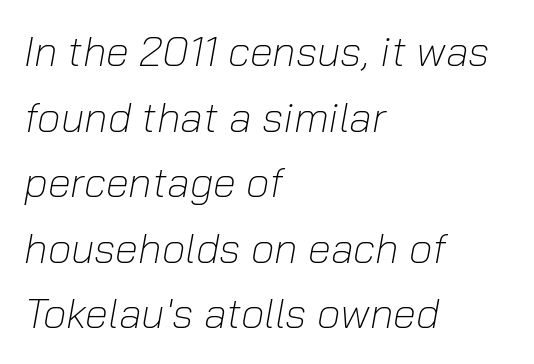
Does the lettering tilt? It does — this is italic. Rule under the text: the space is simply empty. The passage shown is not bold in any degree. Vertically, the passage feels balanced, rows spaced as you'd expect.
